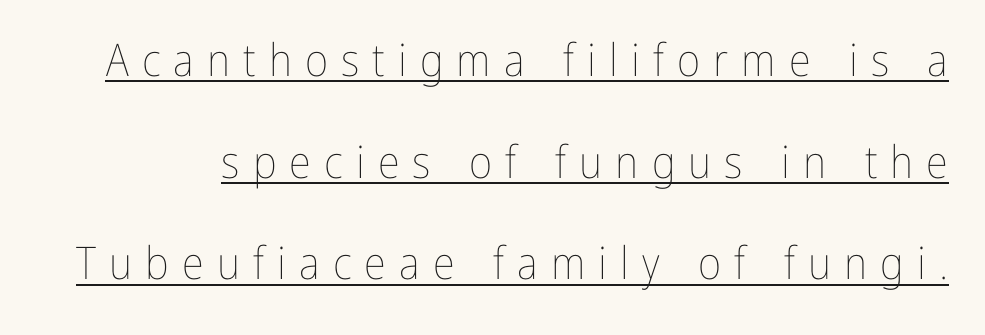
Q: Is the text bold? A: No.
Q: Is the text italic (slanted)? A: No, it is upright.
Q: Is the text underlined? A: Yes.
Q: Is the spacing between letters normal or unusually wide? A: Unusually wide.
Q: Is the spacing between lines tight, normal or loose? A: Loose.
Q: Width (condensed, normal, or wide)? A: Condensed.
Q: Stroke contrast? A: Low.
Q: x-height? A: Medium.
Q: Monospaced? A: No.
